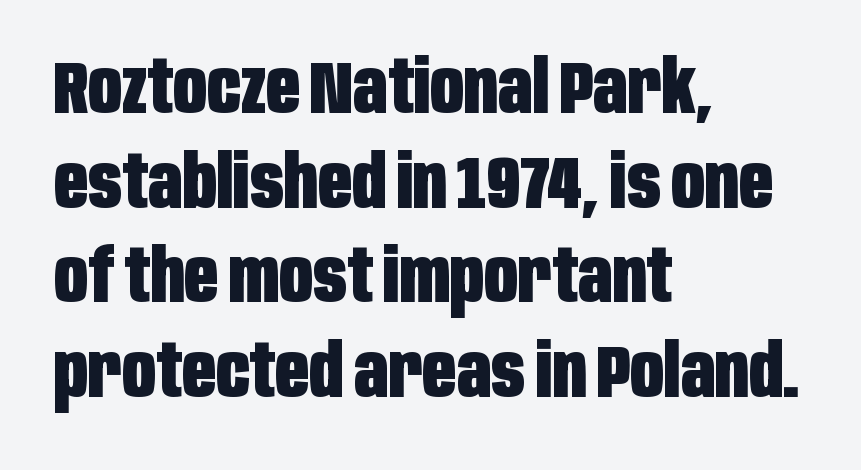
The characters display no serif detailing; their extremities are plain. A bare baseline throughout the passage. Does the weight exceed regular? Yes, all the way to bold. One-word summary of the alignment: left.
